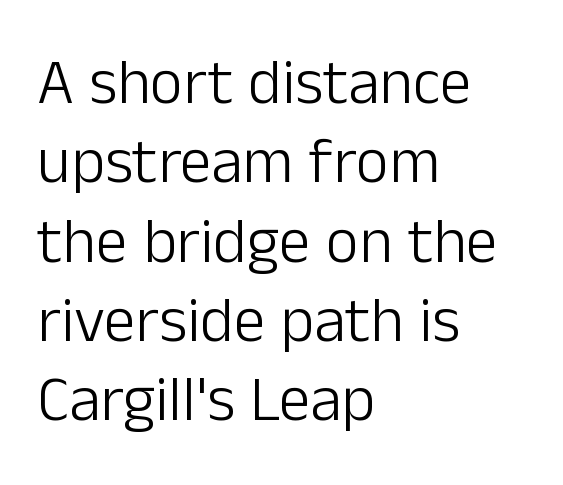
{"serif": "no", "italic": "no", "bold": "no", "weight": "light", "width": "normal", "stroke_contrast": "low", "x_height": "medium", "monospaced": "no", "underline": "no", "align": "left", "line_spacing_ratio": 1.24, "letter_spacing": "normal", "letter_spacing_em": 0.0, "glyph_px": 64}
